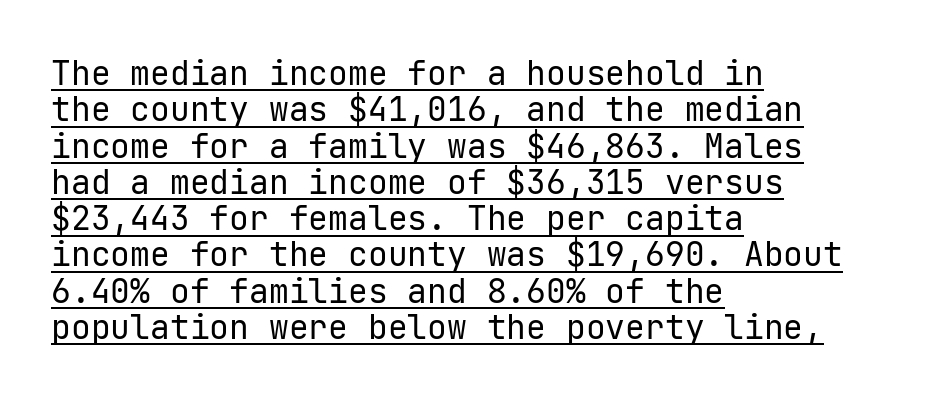
Q: Is the text bold? A: No.
Q: Is the text italic (slanted)? A: No, it is upright.
Q: Is the typeface a serif or a sans-serif typeface? A: Sans-serif.
Q: Is the text underlined? A: Yes.
Q: How is the paragraph aligned? A: Left-aligned.
Q: Is the spacing between letters normal or unusually wide? A: Normal.
Q: Is the spacing between lines tight, normal or loose? A: Tight.
Q: Width (condensed, normal, or wide)? A: Normal.
Q: Stroke contrast? A: Low.
Q: x-height? A: Medium.
